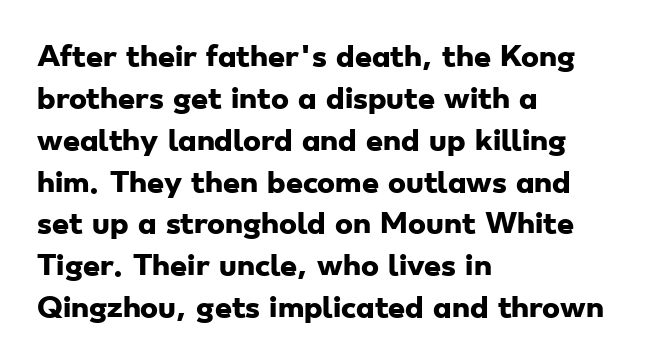
The image shows 27 px bold type; set left-aligned, normal line spacing (1.55x), normal letter spacing, not underlined.
